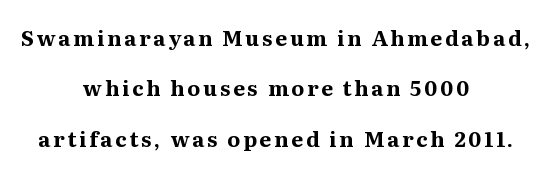
{"italic": "no", "bold": "yes", "underline": "no", "align": "center", "line_spacing": "loose", "line_spacing_ratio": 2.4, "glyph_px": 21}
